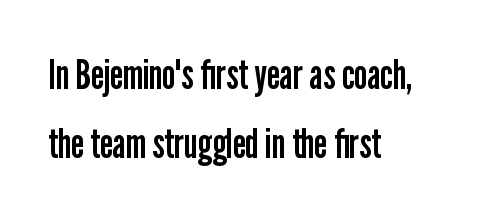
The image shows 42 px regular-weight, condensed sans-serif type, upright; set left-aligned, normal line spacing (1.64x), normal letter spacing, not underlined; low stroke contrast and a medium x-height.
